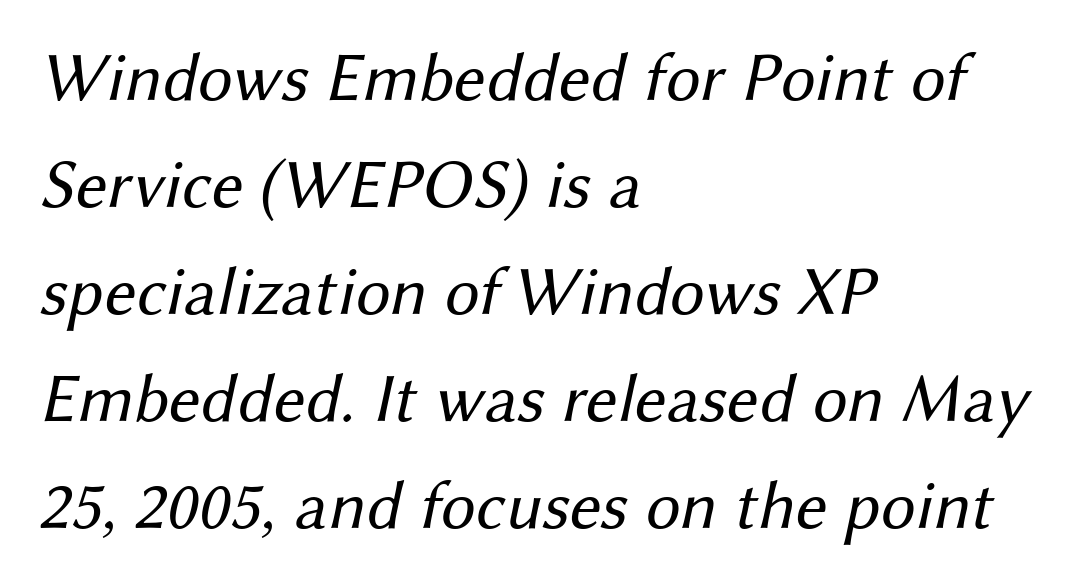
Q: Is the text bold? A: No.
Q: Is the typeface a serif or a sans-serif typeface? A: Sans-serif.
Q: Is the text underlined? A: No.
Q: How is the paragraph aligned? A: Left-aligned.
Q: Is the spacing between letters normal or unusually wide? A: Normal.
Q: Is the spacing between lines tight, normal or loose? A: Normal.
Q: Width (condensed, normal, or wide)? A: Normal.
Q: Stroke contrast? A: Medium.
Q: x-height? A: Medium.
Q: Monospaced? A: No.
